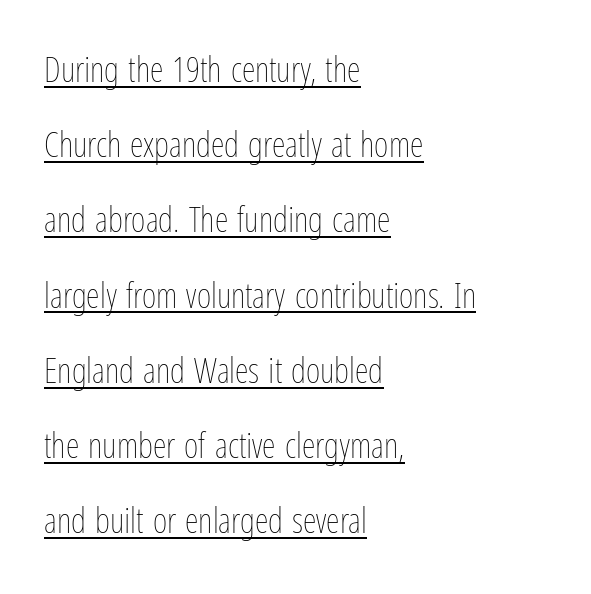
{"italic": "no", "bold": "no", "weight": "thin", "width": "condensed", "stroke_contrast": "low", "x_height": "medium", "monospaced": "no", "underline": "yes", "align": "left", "line_spacing": "loose", "line_spacing_ratio": 2.15, "letter_spacing": "normal", "letter_spacing_em": 0.0, "glyph_px": 35}
